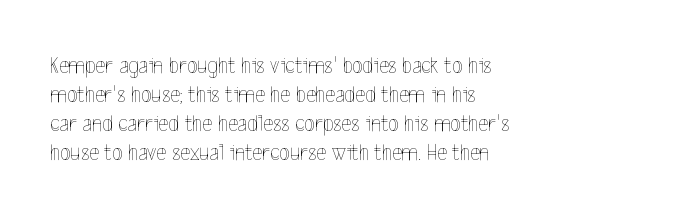
Q: Is the text bold? A: No.
Q: Is the text italic (slanted)? A: No, it is upright.
Q: Is the text underlined? A: No.
Q: How is the paragraph aligned? A: Left-aligned.
Q: Is the spacing between letters normal or unusually wide? A: Normal.
